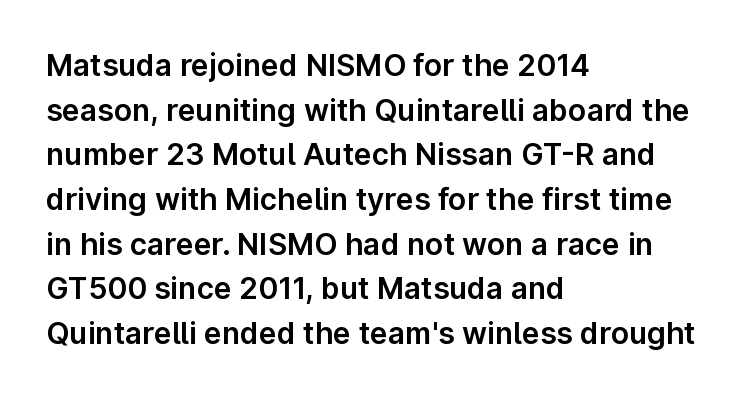
The image shows 30 px sans-serif type, upright; set left-aligned, normal line spacing (1.49x), normal letter spacing, not underlined; low stroke contrast and a medium x-height.
